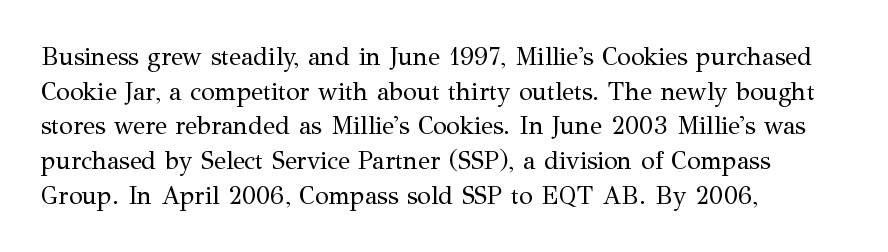
The image shows 25 px text type, upright; set left-aligned, normal line spacing (1.39x), normal letter spacing, not underlined.
